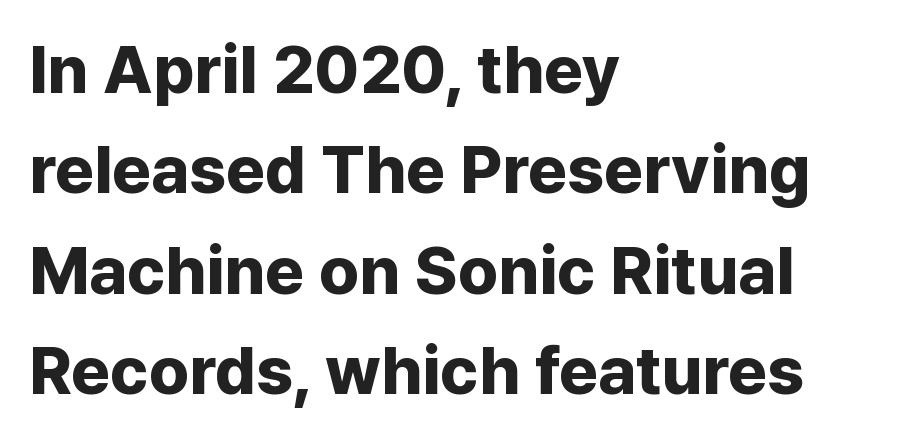
The image shows 67 px bold sans-serif type, upright; set left-aligned, normal line spacing (1.5x), normal letter spacing, not underlined; low stroke contrast and a medium x-height.
